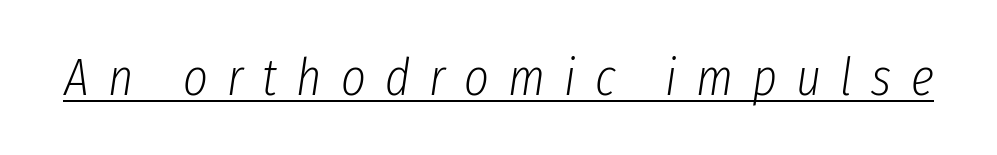
Character widths vary here, with narrow letters taking less room than wide ones. The letters look calm and open, with moderate or lighter stems. Someone cranked the tracking dial way up on this one. This is underlined copy, the kind a proofreader might mark for attention.
